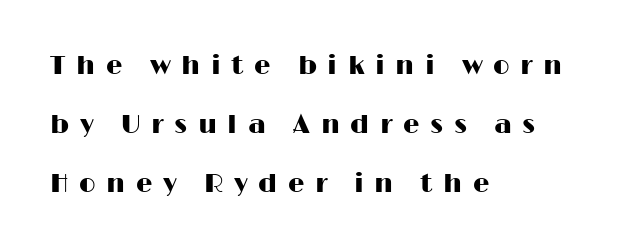
{"italic": "no", "underline": "no", "align": "left", "line_spacing": "loose", "line_spacing_ratio": 2.27, "letter_spacing": "wide", "letter_spacing_em": 0.41, "glyph_px": 26}
